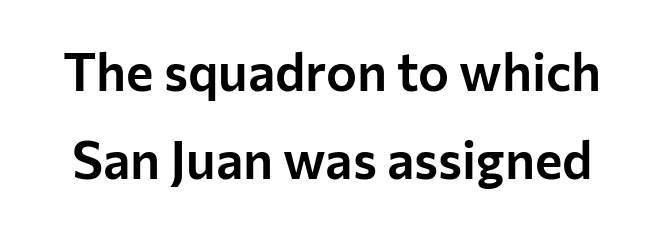
{"serif": "no", "italic": "no", "width": "normal", "stroke_contrast": "low", "x_height": "medium", "monospaced": "no", "underline": "no", "line_spacing": "normal", "line_spacing_ratio": 1.69, "letter_spacing": "normal", "letter_spacing_em": 0.0, "glyph_px": 52}
